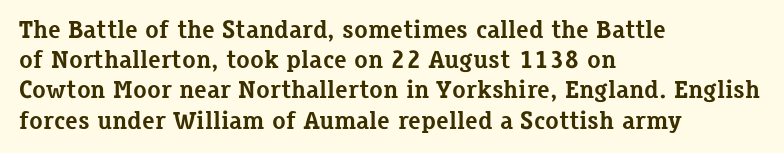
The image shows 25 px bold type, upright; set left-aligned, line spacing 1.21x, normal letter spacing, not underlined.
